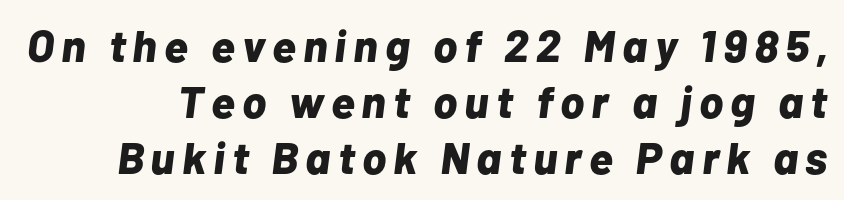
{"italic": "yes", "lean": "right", "slant_degrees": 7, "bold": "yes", "weight": "bold", "width": "normal", "stroke_contrast": "low", "x_height": "medium", "monospaced": "no", "underline": "no", "line_spacing_ratio": 1.24, "glyph_px": 45}
